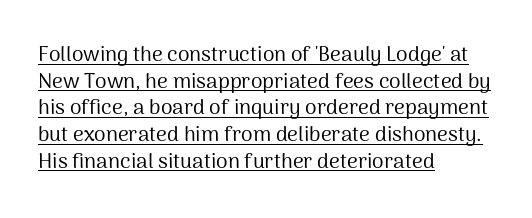
Is the letter spacing exaggerated? No — it looks like the ordinary default. This sample uses an upright cut, with every glyph sitting square on the baseline. Notice how descenders clear the ascenders below comfortably — that's standard leading. Layout note: lines flush left.
